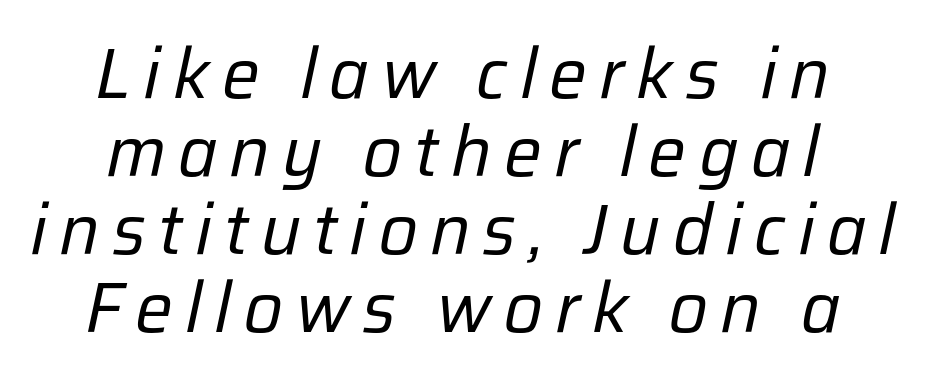
Q: Is the text bold? A: No.
Q: Is the text italic (slanted)? A: Yes, it leans right by about 12 degrees.
Q: Is the text underlined? A: No.
Q: How is the paragraph aligned? A: Centered.
Q: Is the spacing between lines tight, normal or loose? A: Tight.
Q: Width (condensed, normal, or wide)? A: Normal.
Q: Stroke contrast? A: Low.
Q: x-height? A: Medium.
Q: Monospaced? A: No.
